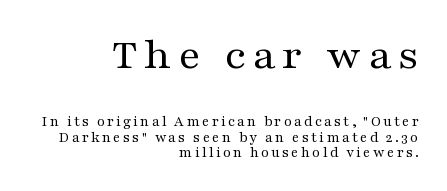
The image shows 45 px regular-weight, wide serif type, upright; set right-aligned, tight line spacing (1.06x), not underlined; the first (top) block is 3.0x larger; medium stroke contrast and a medium x-height.
